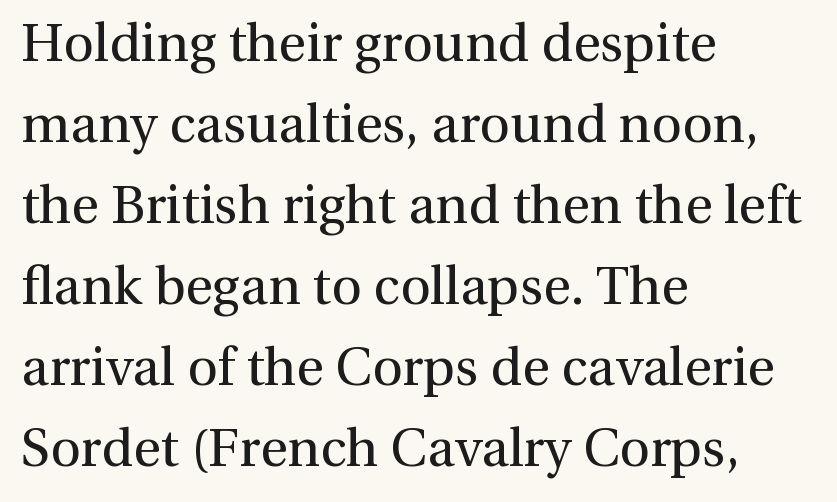
Q: Is the text bold? A: No.
Q: Is the text italic (slanted)? A: No, it is upright.
Q: Is the typeface a serif or a sans-serif typeface? A: Serif.
Q: Is the text underlined? A: No.
Q: How is the paragraph aligned? A: Left-aligned.
Q: Is the spacing between letters normal or unusually wide? A: Normal.
Q: Is the spacing between lines tight, normal or loose? A: Normal.
Q: Width (condensed, normal, or wide)? A: Normal.
Q: x-height? A: Medium.
Q: Monospaced? A: No.
